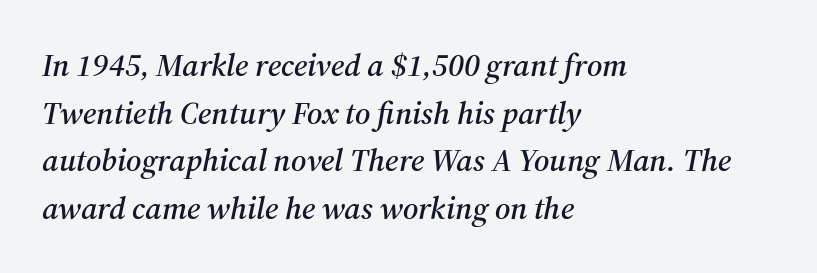
{"serif": "yes", "italic": "yes", "lean": "right", "slant_degrees": 12, "width": "normal", "stroke_contrast": "medium", "x_height": "medium", "monospaced": "no", "underline": "no", "align": "left", "line_spacing": "normal", "line_spacing_ratio": 1.49, "letter_spacing": "normal", "letter_spacing_em": 0.0, "glyph_px": 32}
